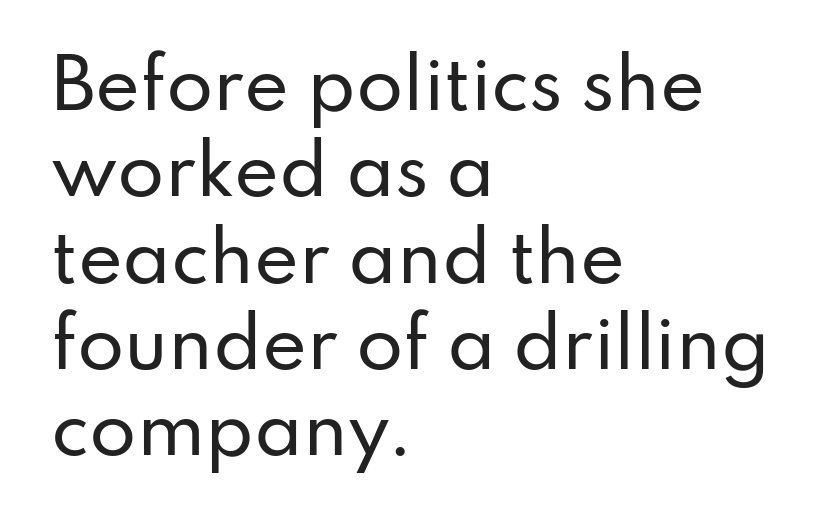
The image shows 68 px sans-serif type, upright; set left-aligned, normal line spacing (1.27x), normal letter spacing, not underlined; low stroke contrast and a small x-height.
